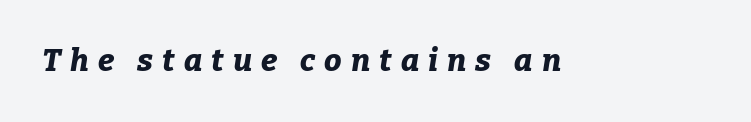
The image shows 31 px bold type, italic (leaning right); set unusually wide letter spacing (+0.29 em), not underlined; low stroke contrast and a medium x-height.
